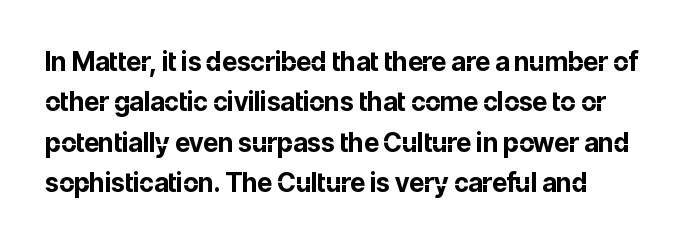
Q: Is the text bold? A: Yes.
Q: Is the text italic (slanted)? A: No, it is upright.
Q: Is the text underlined? A: No.
Q: Is the spacing between letters normal or unusually wide? A: Normal.
Q: Is the spacing between lines tight, normal or loose? A: Normal.
